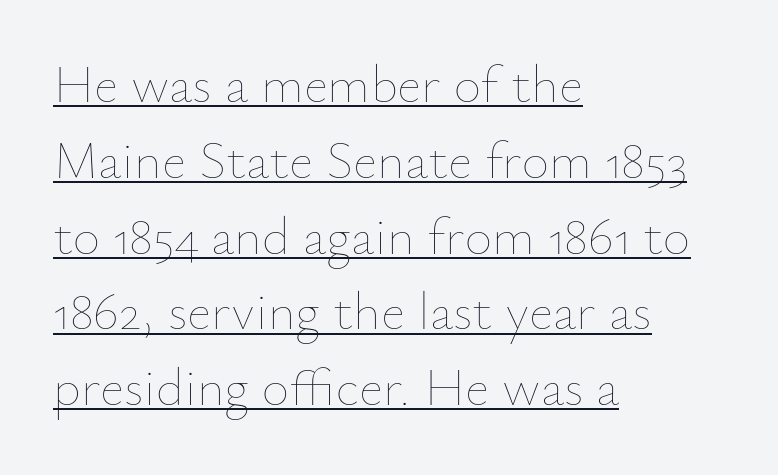
Vertical spacing — default. The passage is arranged the way most books set body copy — flush left. The letters look calm and open, with moderate or lighter stems. Words appear dense and cohesive because spacing is normal. Spacing verdict: proportional, widths tailored to each character. Every character sits straight up, as roman type does.
